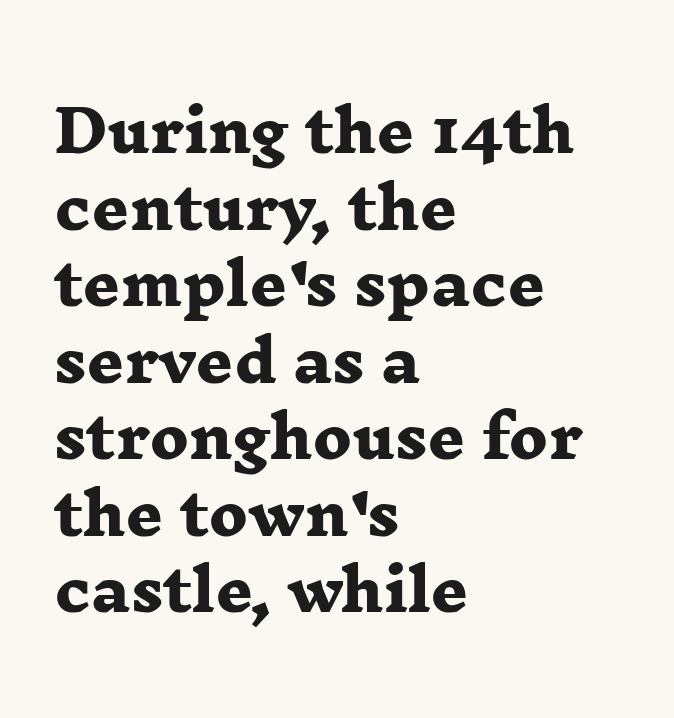
{"serif": "yes", "bold": "yes", "weight": "heavy", "width": "wide", "stroke_contrast": "low", "x_height": "medium", "monospaced": "no", "underline": "no", "align": "left", "line_spacing": "normal", "line_spacing_ratio": 1.32, "letter_spacing": "normal", "letter_spacing_em": 0.0, "glyph_px": 58}
